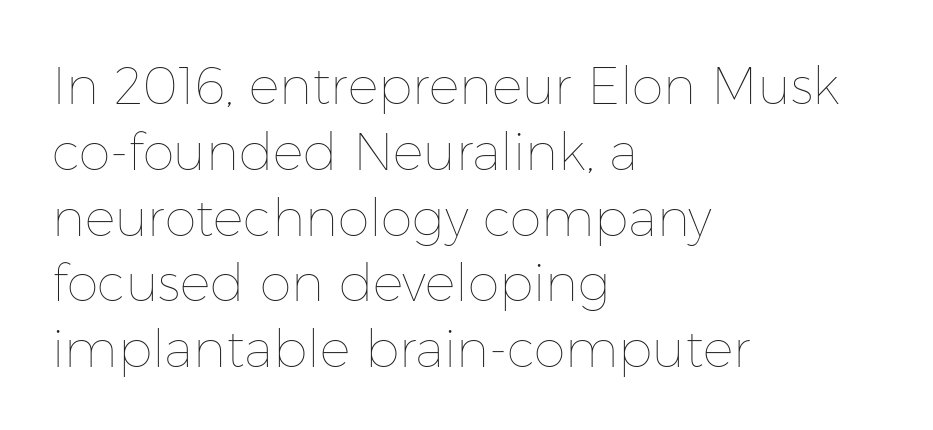
Letters have the restrained weight of plain body copy at most. Leading matches the norm, producing a regular column. Beneath every word, the page is bare. These lines were composed using upright roman letters. These lines stack with their left ends in a neat column. How are the letters spaced? Ordinarily, with no added tracking.
